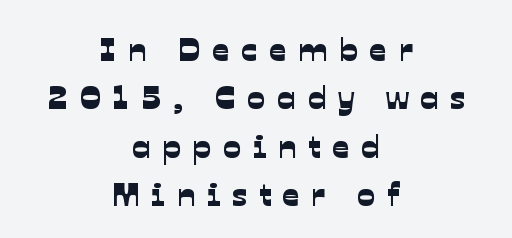
{"serif": "no", "width": "normal", "stroke_contrast": "low", "x_height": "medium", "monospaced": "no", "underline": "no", "align": "center", "line_spacing": "normal", "line_spacing_ratio": 1.42, "letter_spacing": "wide", "letter_spacing_em": 0.34, "glyph_px": 34}
